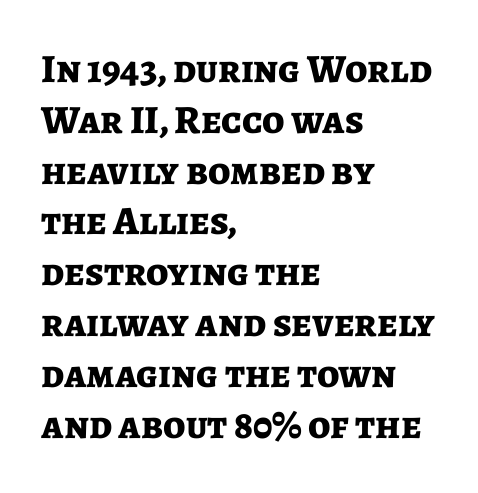
{"serif": "no", "italic": "no", "bold": "yes", "weight": "bold", "width": "normal", "stroke_contrast": "low", "x_height": "medium", "monospaced": "no", "underline": "no", "align": "left", "line_spacing": "normal", "line_spacing_ratio": 1.27, "letter_spacing": "normal", "letter_spacing_em": 0.0, "glyph_px": 40}
